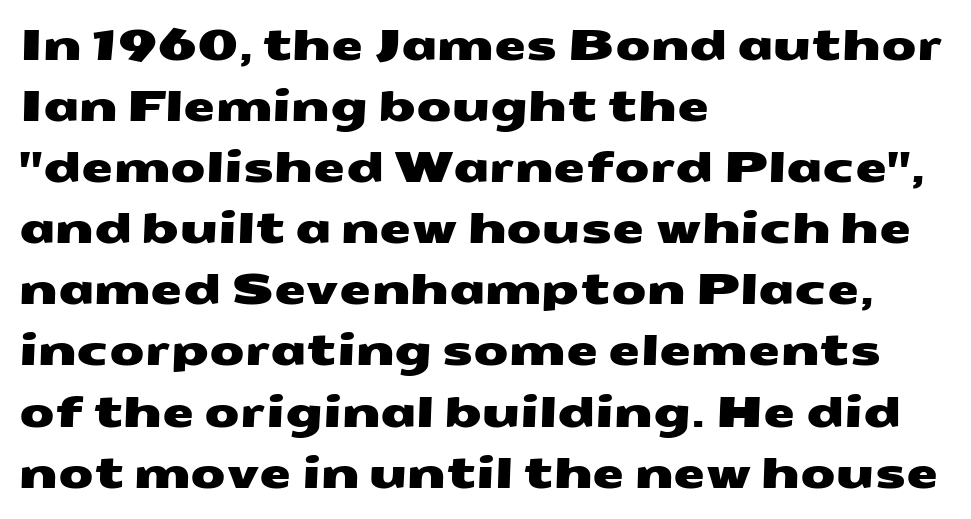
Here the designer chose a conventional face with non-uniform glyph widths. Horizontal bands of white between lines are of average thickness. Letters rest on an invisible, unmarked baseline. These lines are composed in type without serifs. The type is set solid horizontally, with unmodified tracking.
